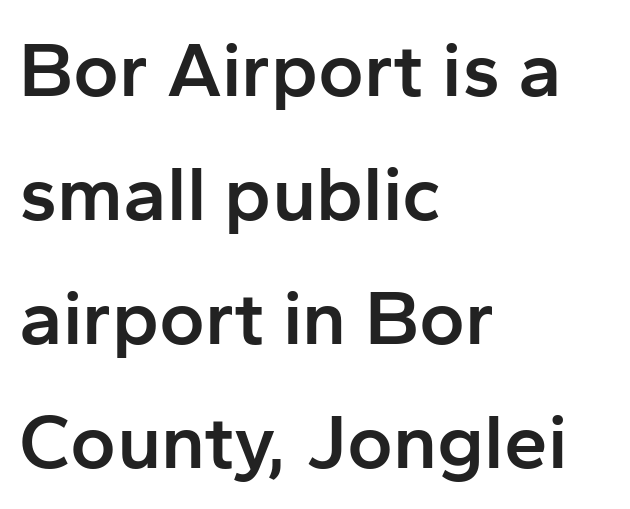
Q: Is the text bold? A: Semi-bold.
Q: Is the text italic (slanted)? A: No, it is upright.
Q: Is the typeface a serif or a sans-serif typeface? A: Sans-serif.
Q: Is the text underlined? A: No.
Q: How is the paragraph aligned? A: Left-aligned.
Q: Is the spacing between letters normal or unusually wide? A: Normal.
Q: Is the spacing between lines tight, normal or loose? A: Normal.
Q: Width (condensed, normal, or wide)? A: Normal.
Q: Stroke contrast? A: Low.
Q: x-height? A: Medium.
Q: Monospaced? A: No.
